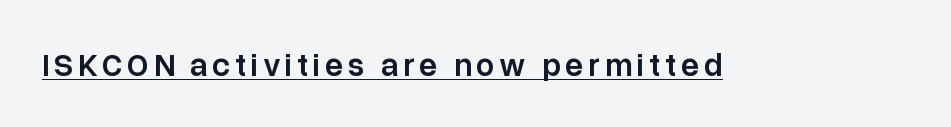
The image shows 32 px semibold sans-serif type, upright; set underlined; low stroke contrast and a medium x-height.
